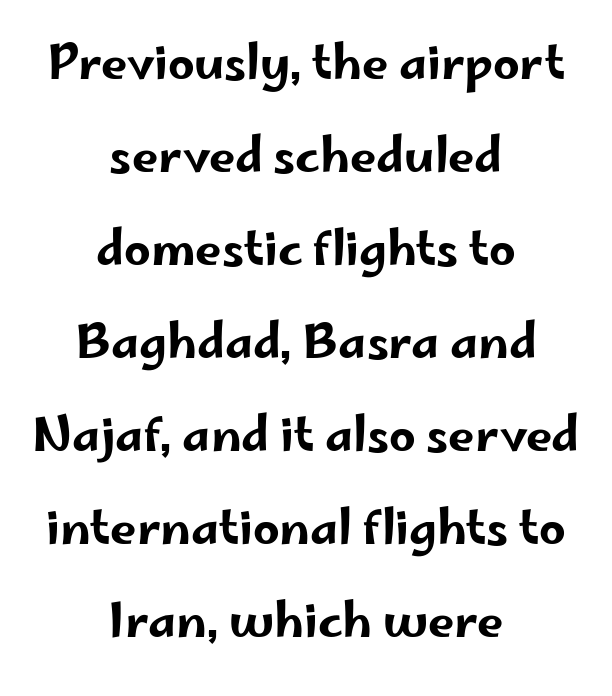
The image shows 47 px wide sans-serif type, upright; set centered, loose line spacing (1.98x), normal letter spacing, not underlined; low stroke contrast and a small x-height.
